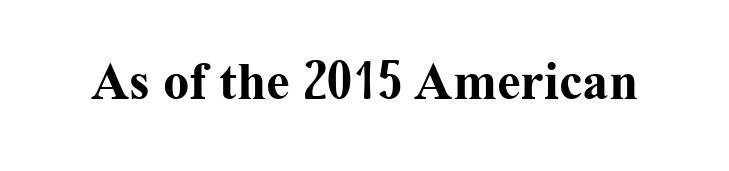
{"serif": "yes", "italic": "no", "bold": "yes", "weight": "bold", "width": "normal", "stroke_contrast": "medium", "x_height": "medium", "monospaced": "no", "underline": "no", "letter_spacing": "normal", "letter_spacing_em": 0.0, "glyph_px": 53}
